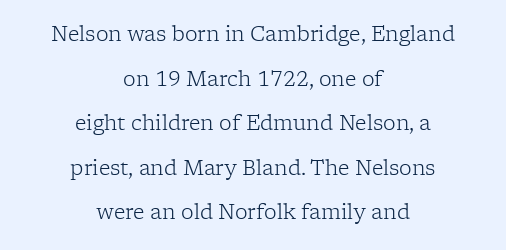
{"italic": "no", "bold": "no", "underline": "no", "align": "center", "line_spacing": "loose", "line_spacing_ratio": 2.23, "letter_spacing": "normal", "letter_spacing_em": 0.0, "glyph_px": 20}
